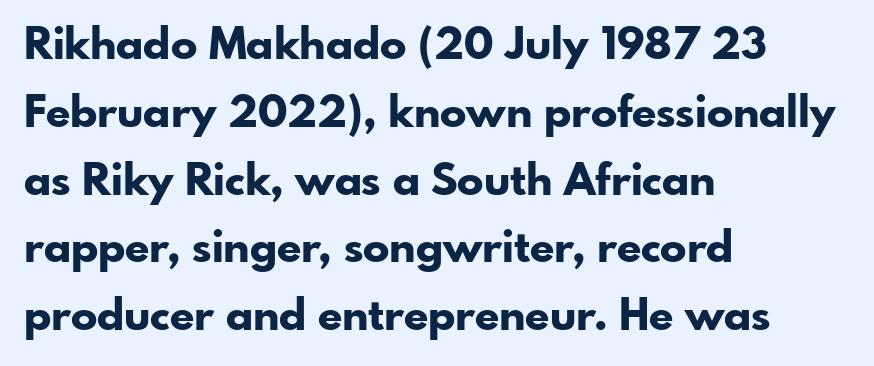
The image shows 44 px bold sans-serif type, upright; set left-aligned, normal line spacing (1.54x), normal letter spacing, not underlined; low stroke contrast and a small x-height.
